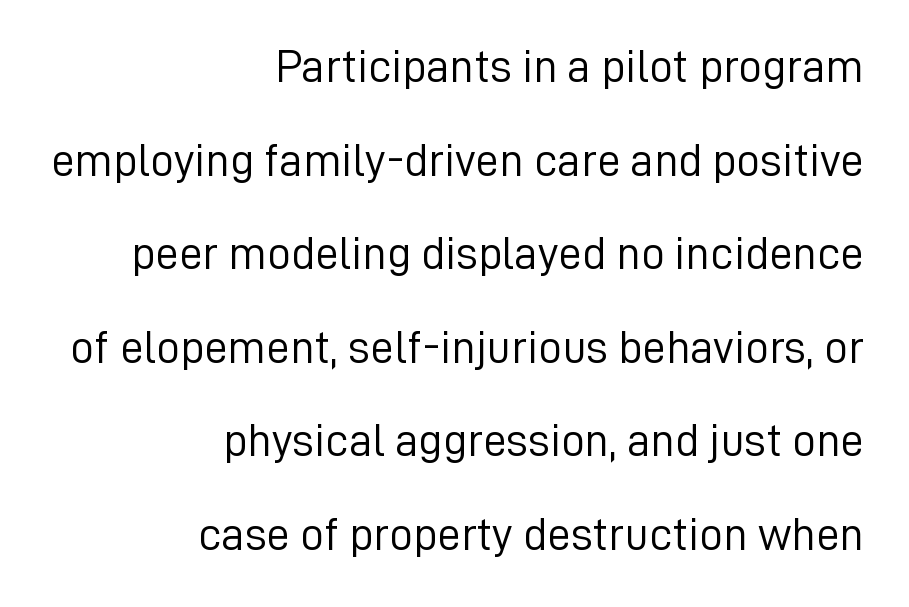
The image shows 47 px light sans-serif type, upright; set right-aligned, loose line spacing (1.99x), normal letter spacing, not underlined; low stroke contrast and a medium x-height.
